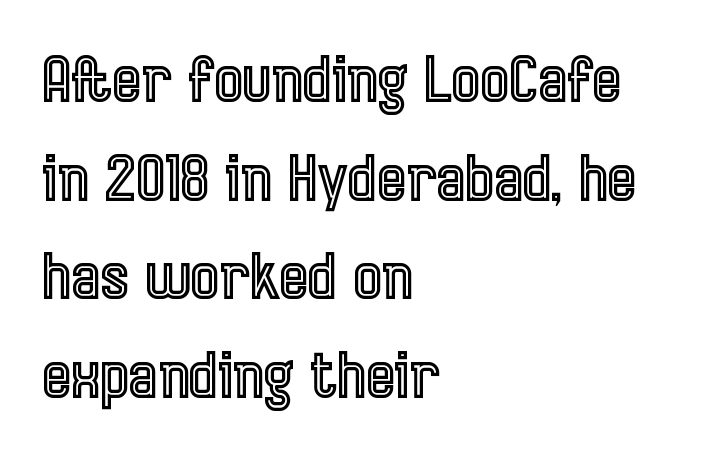
The image shows 62 px condensed type, upright; set left-aligned, normal line spacing (1.59x), normal letter spacing, not underlined; a medium x-height.
